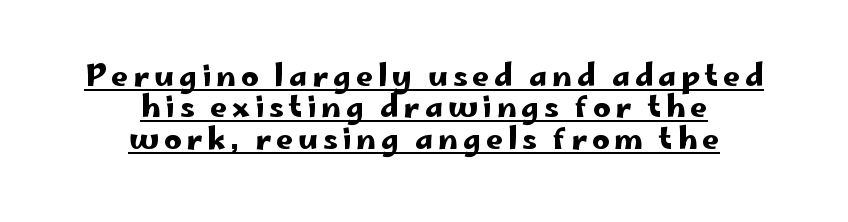
The image shows 30 px wide sans-serif type, upright; set centered, tight line spacing (1.05x), underlined; low stroke contrast and a small x-height.
